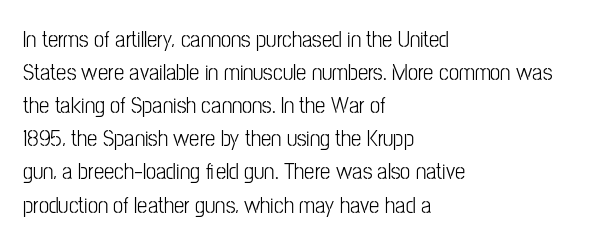
The block of text has a typical density, with ordinary space between rows. Tracking here is standard; glyphs follow each other at the usual distance. The strip under each line holds only bare page. The lettering holds an erect, upright posture throughout. Teacher's note: observe the even left margin — that is flush-left alignment.
